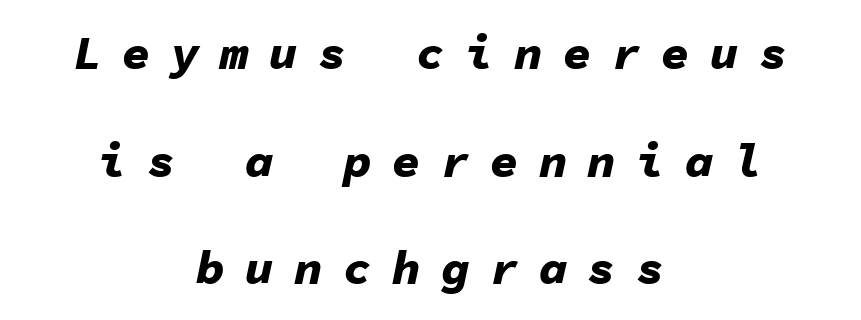
Q: Is the text bold? A: Yes.
Q: Is the text italic (slanted)? A: Yes, it leans right by about 11 degrees.
Q: Is the text underlined? A: No.
Q: How is the paragraph aligned? A: Centered.
Q: Is the spacing between letters normal or unusually wide? A: Unusually wide.
Q: Is the spacing between lines tight, normal or loose? A: Loose.
Q: Width (condensed, normal, or wide)? A: Normal.
Q: Stroke contrast? A: Low.
Q: x-height? A: Medium.
Q: Monospaced? A: Yes.
